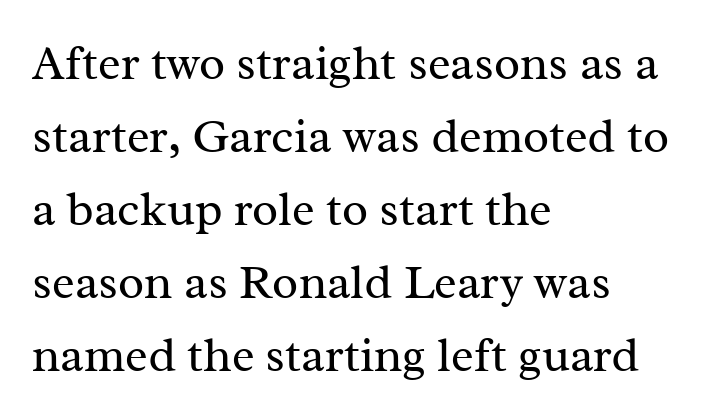
Q: Is the text bold? A: No.
Q: Is the text italic (slanted)? A: No, it is upright.
Q: Is the typeface a serif or a sans-serif typeface? A: Serif.
Q: Is the text underlined? A: No.
Q: How is the paragraph aligned? A: Left-aligned.
Q: Is the spacing between letters normal or unusually wide? A: Normal.
Q: Is the spacing between lines tight, normal or loose? A: Normal.
Q: Width (condensed, normal, or wide)? A: Normal.
Q: Stroke contrast? A: Medium.
Q: x-height? A: Medium.
Q: Monospaced? A: No.
